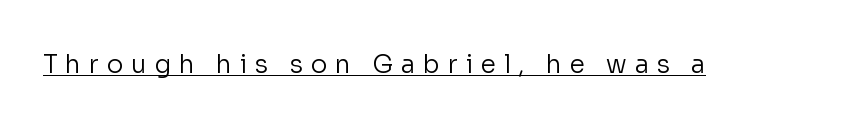
Q: Is the text bold? A: No.
Q: Is the text italic (slanted)? A: No, it is upright.
Q: Is the text underlined? A: Yes.
Q: Is the spacing between letters normal or unusually wide? A: Unusually wide.
